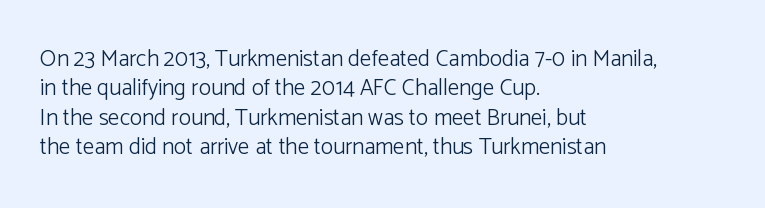
Q: Is the text bold? A: No.
Q: Is the text italic (slanted)? A: No, it is upright.
Q: Is the text underlined? A: No.
Q: How is the paragraph aligned? A: Left-aligned.
Q: Is the spacing between letters normal or unusually wide? A: Normal.
Q: Is the spacing between lines tight, normal or loose? A: Normal.
